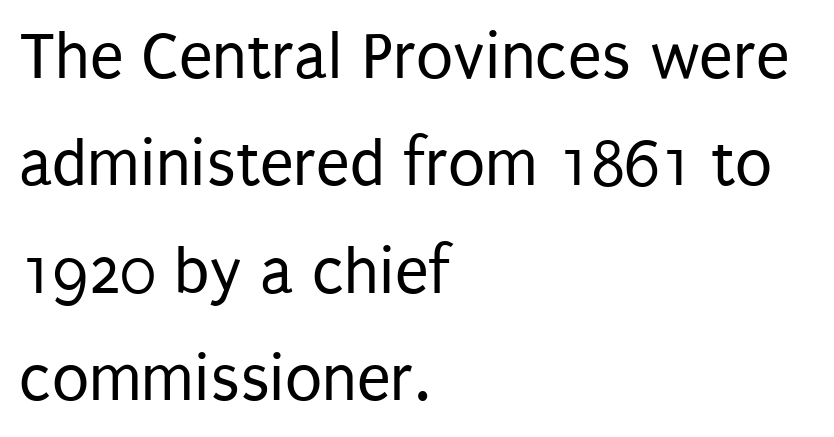
Q: Is the text bold? A: No.
Q: Is the text italic (slanted)? A: No, it is upright.
Q: Is the typeface a serif or a sans-serif typeface? A: Sans-serif.
Q: Is the text underlined? A: No.
Q: How is the paragraph aligned? A: Left-aligned.
Q: Is the spacing between letters normal or unusually wide? A: Normal.
Q: Is the spacing between lines tight, normal or loose? A: Normal.
Q: Width (condensed, normal, or wide)? A: Condensed.
Q: Stroke contrast? A: Low.
Q: x-height? A: Large.
Q: Monospaced? A: No.
